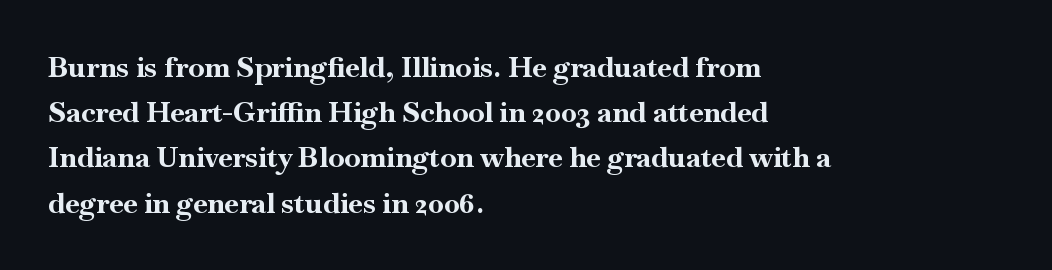
{"serif": "yes", "italic": "no", "bold": "yes", "weight": "bold", "width": "normal", "stroke_contrast": "high", "x_height": "small", "monospaced": "no", "underline": "no", "align": "left", "line_spacing": "normal", "line_spacing_ratio": 1.56, "letter_spacing": "normal", "letter_spacing_em": 0.0, "glyph_px": 29}
